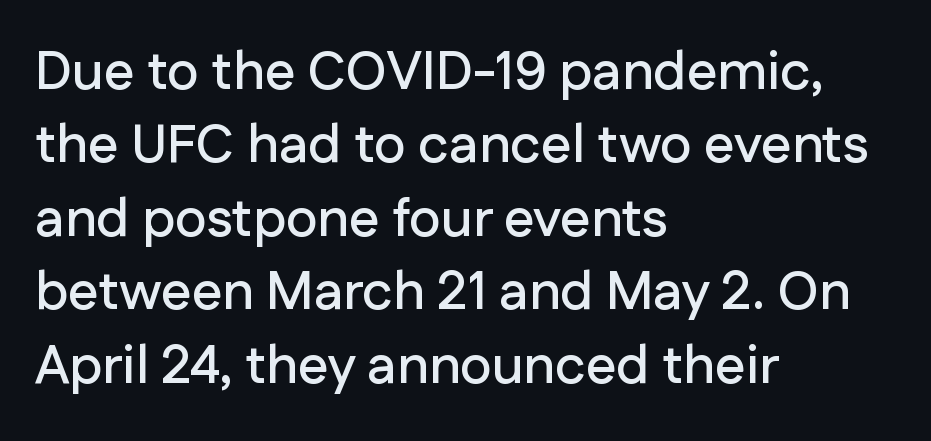
The image shows 54 px sans-serif type, upright; set left-aligned, normal line spacing (1.36x), normal letter spacing, not underlined; low stroke contrast and a medium x-height.
